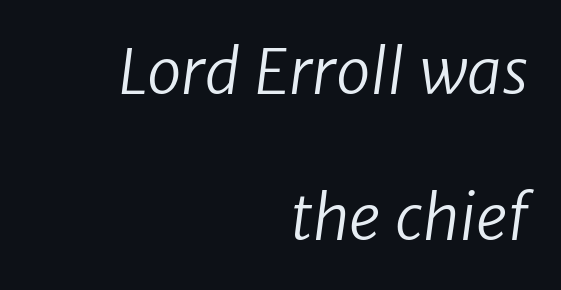
The image shows 62 px regular-weight sans-serif type; set right-aligned, loose line spacing (2.35x), normal letter spacing, not underlined; low stroke contrast and a medium x-height.
